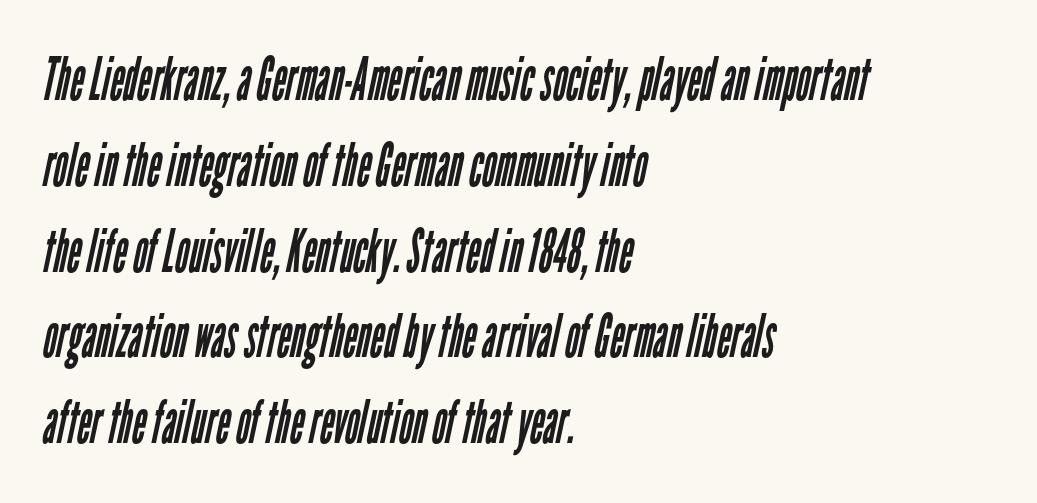
The image shows 60 px regular-weight, condensed sans-serif type; set left-aligned, normal line spacing (1.43x), normal letter spacing, not underlined; low stroke contrast and a medium x-height.
